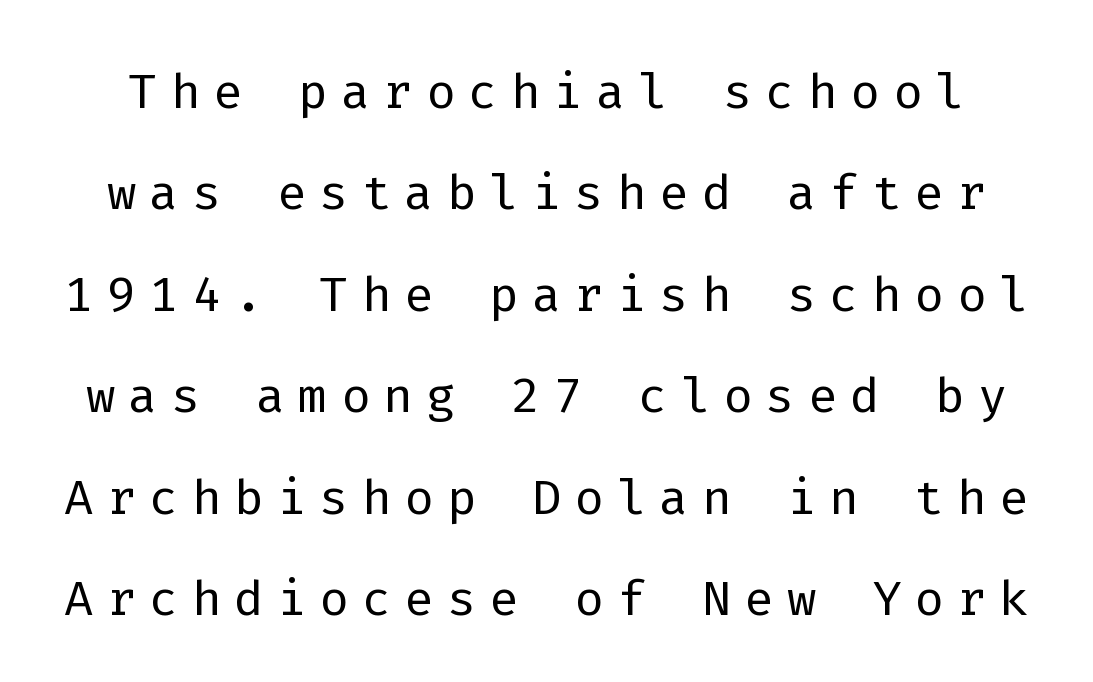
Q: Is the text bold? A: No.
Q: Is the text italic (slanted)? A: No, it is upright.
Q: Is the typeface a serif or a sans-serif typeface? A: Sans-serif.
Q: Is the text underlined? A: No.
Q: Is the spacing between lines tight, normal or loose? A: Normal.
Q: Width (condensed, normal, or wide)? A: Normal.
Q: Stroke contrast? A: Low.
Q: x-height? A: Medium.
Q: Monospaced? A: Yes.
